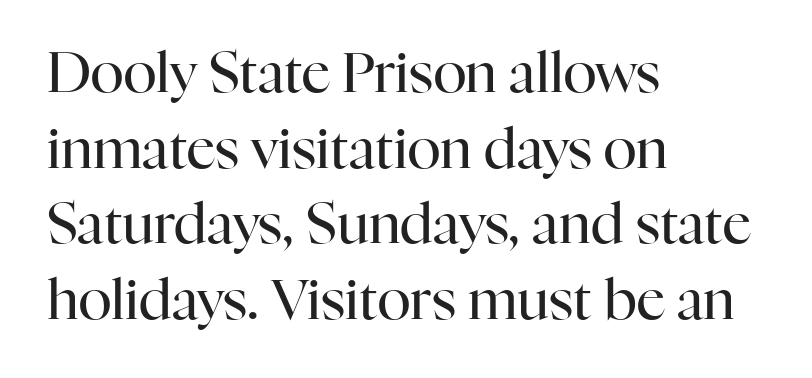
The image shows 56 px regular-weight serif type, upright; set left-aligned, normal line spacing (1.35x), normal letter spacing, not underlined; high stroke contrast and a medium x-height.
